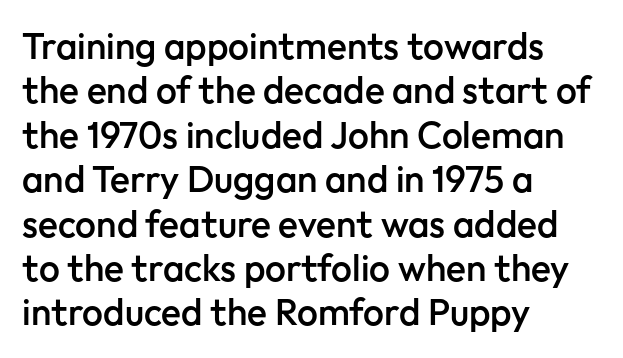
{"serif": "no", "italic": "no", "bold": "semi", "weight": "semibold", "width": "normal", "stroke_contrast": "low", "x_height": "medium", "monospaced": "no", "underline": "no", "align": "left", "line_spacing_ratio": 1.2, "letter_spacing": "normal", "letter_spacing_em": 0.0, "glyph_px": 37}
